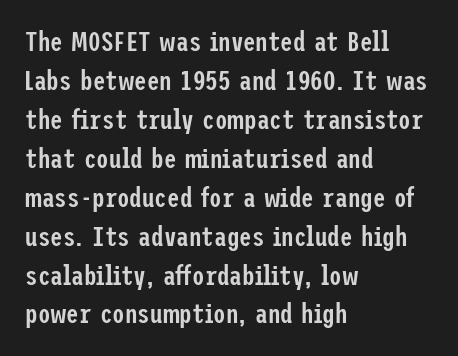
The image shows 28 px semibold, condensed sans-serif type, upright; set left-aligned, normal line spacing (1.39x), normal letter spacing, not underlined; low stroke contrast and a medium x-height.
